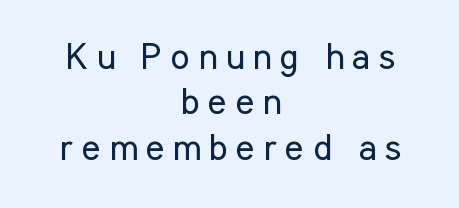
The image shows 36 px regular-weight, condensed sans-serif type, upright; set centered, normal line spacing (1.26x), unusually wide letter spacing (+0.23 em), not underlined; low stroke contrast and a medium x-height.
